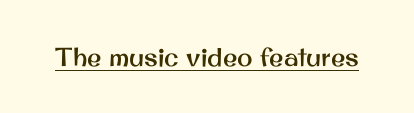
The image shows 26 px text type, upright; set normal letter spacing, underlined.
